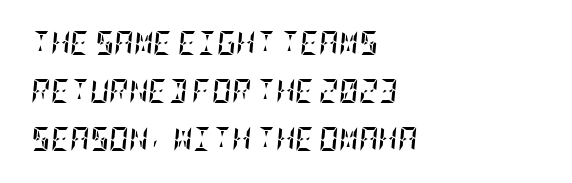
{"italic": "yes", "lean": "right", "slant_degrees": 5, "bold": "yes", "underline": "no", "align": "left", "line_spacing": "loose", "line_spacing_ratio": 2.01, "letter_spacing": "normal", "letter_spacing_em": 0.0, "glyph_px": 24}
